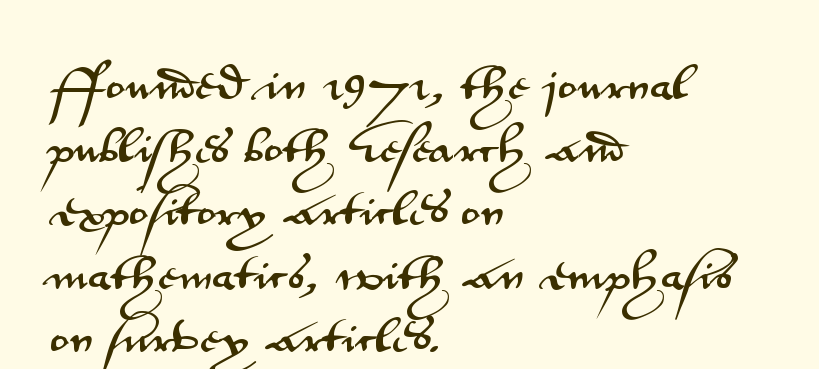
The image shows 40 px wide sans-serif type; set left-aligned, normal line spacing (1.58x), normal letter spacing, not underlined; medium stroke contrast and a small x-height.
